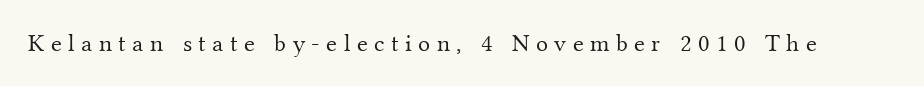
The image shows 25 px text type, upright; set unusually wide letter spacing (+0.26 em), not underlined.
